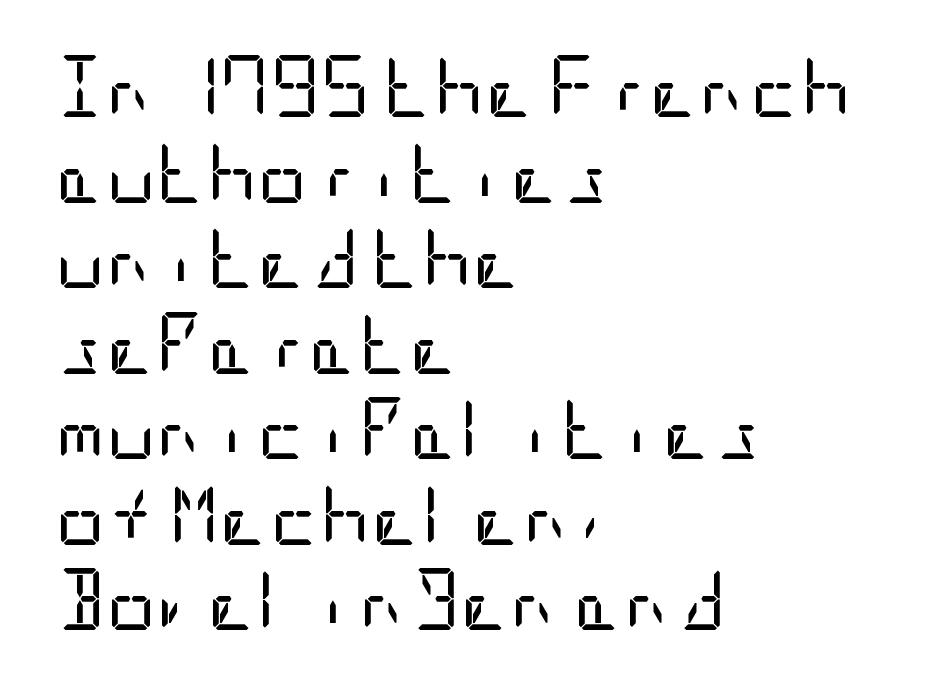
The letters stand straight up with perfectly vertical stems. Each letter's strokes conclude bluntly, with no projecting serifs. Honestly, the row spacing looks completely unremarkable. The passage shown has conventional tracking throughout. Weight class: somewhere from thin through regular.
